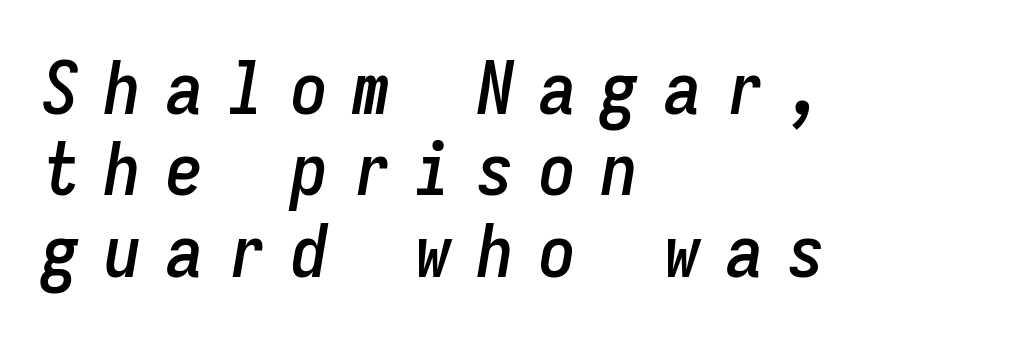
Q: Is the text italic (slanted)? A: Yes, it leans right by about 9 degrees.
Q: Is the text underlined? A: No.
Q: How is the paragraph aligned? A: Left-aligned.
Q: Is the spacing between letters normal or unusually wide? A: Unusually wide.
Q: Is the spacing between lines tight, normal or loose? A: Tight.
Q: Width (condensed, normal, or wide)? A: Condensed.
Q: Stroke contrast? A: Low.
Q: x-height? A: Medium.
Q: Monospaced? A: Yes.
